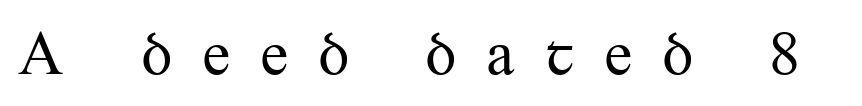
{"serif": "yes", "italic": "no", "bold": "no", "weight": "regular", "width": "normal", "stroke_contrast": "medium", "x_height": "small", "monospaced": "no", "underline": "no", "letter_spacing": "wide", "letter_spacing_em": 0.46, "glyph_px": 63}
